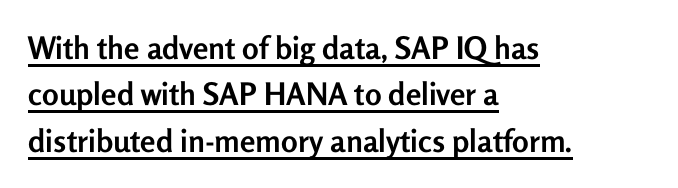
The image shows 31 px semibold sans-serif type, upright; set left-aligned, normal line spacing (1.5x), normal letter spacing, underlined; low stroke contrast and a medium x-height.
